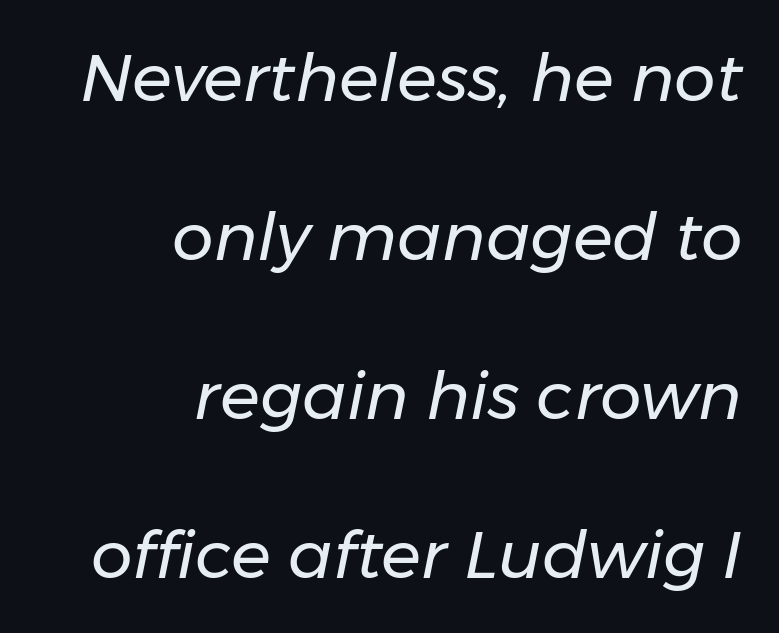
Q: Is the text bold? A: No.
Q: Is the text italic (slanted)? A: Yes, it leans right by about 11 degrees.
Q: Is the text underlined? A: No.
Q: How is the paragraph aligned? A: Right-aligned.
Q: Is the spacing between letters normal or unusually wide? A: Normal.
Q: Is the spacing between lines tight, normal or loose? A: Loose.
Q: Width (condensed, normal, or wide)? A: Normal.
Q: Stroke contrast? A: Low.
Q: x-height? A: Medium.
Q: Monospaced? A: No.
